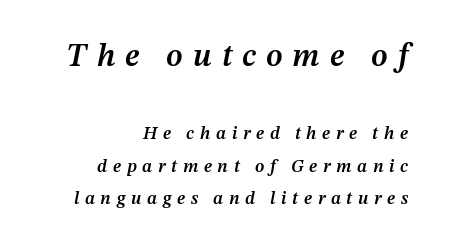
Think of a printed novel: that variable character pitch is what you see here. Look at the tracking — it's clearly loosened, letters drifting apart. Visually the block forms a straight wall on the right and a jagged coastline on the left. A typesetter would mark this as italic.
